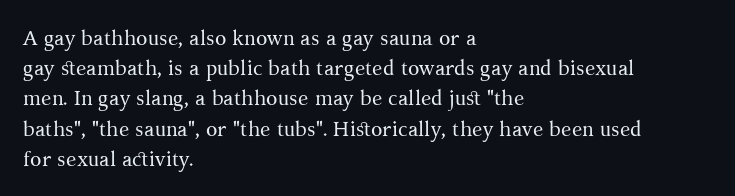
The image shows 21 px text type, upright; set left-aligned, normal line spacing (1.44x), normal letter spacing, not underlined.
